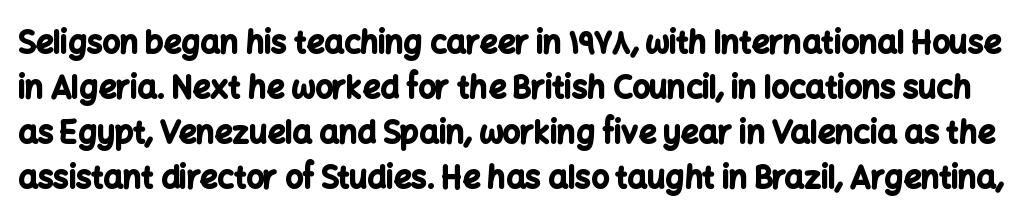
Q: Is the text bold? A: Yes.
Q: Is the text italic (slanted)? A: No, it is upright.
Q: Is the typeface a serif or a sans-serif typeface? A: Sans-serif.
Q: Is the text underlined? A: No.
Q: Is the spacing between letters normal or unusually wide? A: Normal.
Q: Is the spacing between lines tight, normal or loose? A: Normal.
Q: Width (condensed, normal, or wide)? A: Normal.
Q: Stroke contrast? A: Low.
Q: x-height? A: Medium.
Q: Monospaced? A: No.
